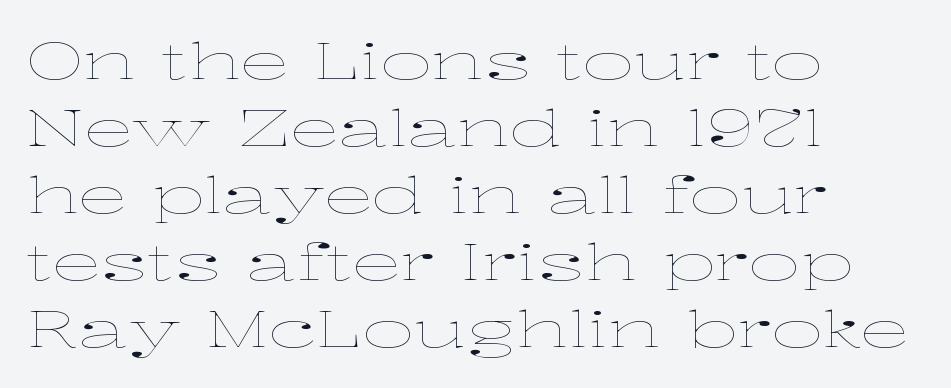
The image shows 50 px thin, wide type, upright; set left-aligned, normal line spacing (1.34x), normal letter spacing, not underlined; low stroke contrast and a medium x-height.
